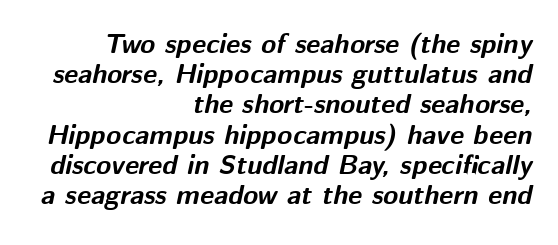
The axis of the letterforms is tilted away from vertical. A bare baseline throughout the passage. Tightly led — the rows are bunched. The ragged edge is on the left, which tells us the setting is flush right.
